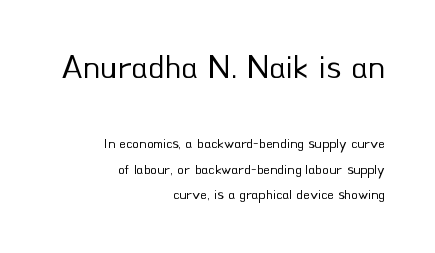
Is this a sans? Yes — the strokes have no serifs. These lines were composed using upright roman letters. This layout puts the oversized block above and the modest block below. Right-aligned paragraph, ragged on the left.
